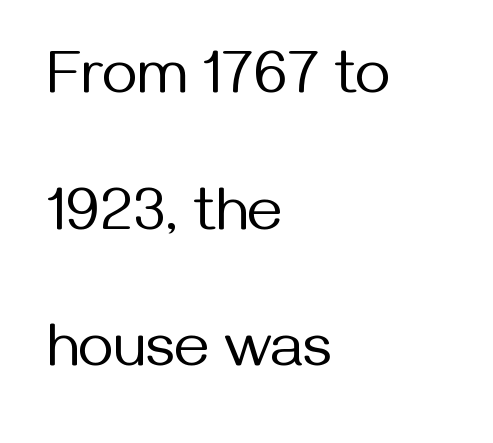
Q: Is the text bold? A: No.
Q: Is the text italic (slanted)? A: No, it is upright.
Q: Is the typeface a serif or a sans-serif typeface? A: Sans-serif.
Q: Is the text underlined? A: No.
Q: How is the paragraph aligned? A: Left-aligned.
Q: Is the spacing between letters normal or unusually wide? A: Normal.
Q: Is the spacing between lines tight, normal or loose? A: Loose.
Q: Width (condensed, normal, or wide)? A: Normal.
Q: Stroke contrast? A: Medium.
Q: x-height? A: Medium.
Q: Monospaced? A: No.
